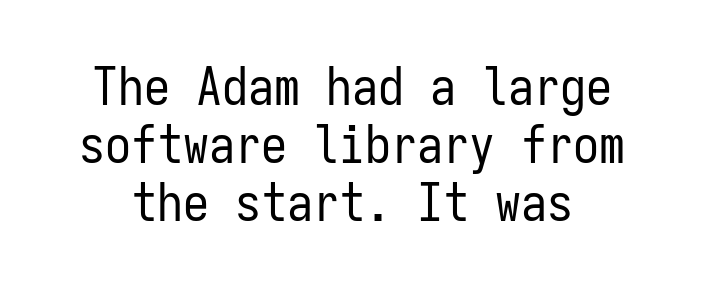
The image shows 52 px regular-weight, condensed sans-serif type, upright, monospaced; set tight line spacing (1.12x), normal letter spacing, not underlined; low stroke contrast and a medium x-height.
